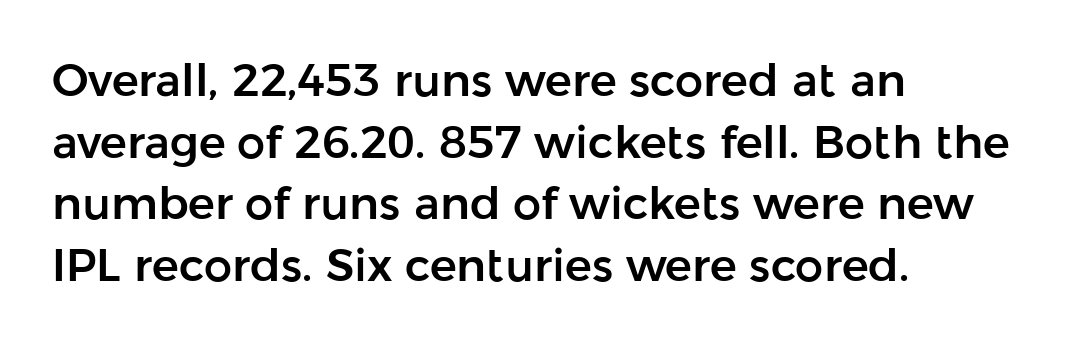
Q: Is the text italic (slanted)? A: No, it is upright.
Q: Is the typeface a serif or a sans-serif typeface? A: Sans-serif.
Q: Is the text underlined? A: No.
Q: How is the paragraph aligned? A: Left-aligned.
Q: Is the spacing between letters normal or unusually wide? A: Normal.
Q: Is the spacing between lines tight, normal or loose? A: Normal.
Q: Width (condensed, normal, or wide)? A: Normal.
Q: Stroke contrast? A: Low.
Q: x-height? A: Medium.
Q: Monospaced? A: No.
